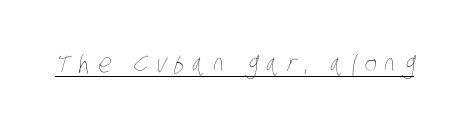
{"bold": "no", "underline": "yes", "letter_spacing": "wide", "letter_spacing_em": 0.3, "glyph_px": 26}
